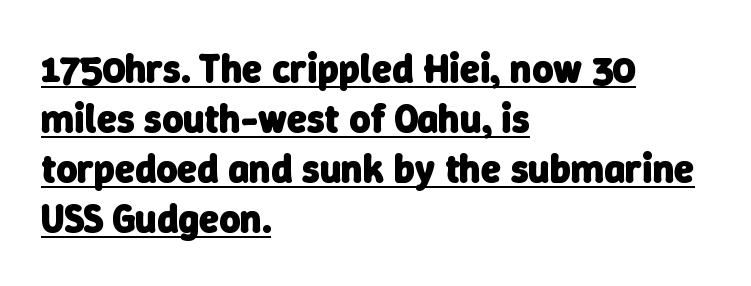
{"serif": "no", "bold": "yes", "weight": "heavy", "width": "normal", "stroke_contrast": "low", "x_height": "medium", "monospaced": "no", "underline": "yes", "align": "left", "line_spacing": "normal", "line_spacing_ratio": 1.25, "letter_spacing": "normal", "letter_spacing_em": 0.0, "glyph_px": 40}
